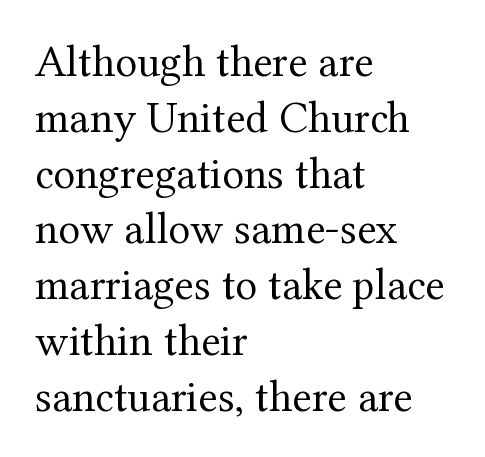
Q: Is the text bold? A: No.
Q: Is the text italic (slanted)? A: No, it is upright.
Q: Is the typeface a serif or a sans-serif typeface? A: Serif.
Q: Is the text underlined? A: No.
Q: How is the paragraph aligned? A: Left-aligned.
Q: Is the spacing between letters normal or unusually wide? A: Normal.
Q: Width (condensed, normal, or wide)? A: Normal.
Q: Stroke contrast? A: Medium.
Q: x-height? A: Medium.
Q: Monospaced? A: No.
